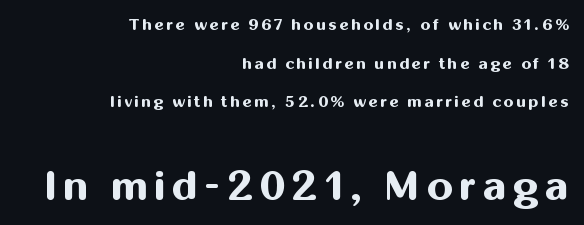
Type size steps up from the first block to the second. The lines are quadded right. Think of a printed novel: that variable character pitch is what you see here. The lettering stays uniformly vertical, giving the passage a roman look. Is there much room between lines? Yes — plenty of vertical air separates them. The rendering shows plain stroke endings on the letterforms — a sans-serif design.
